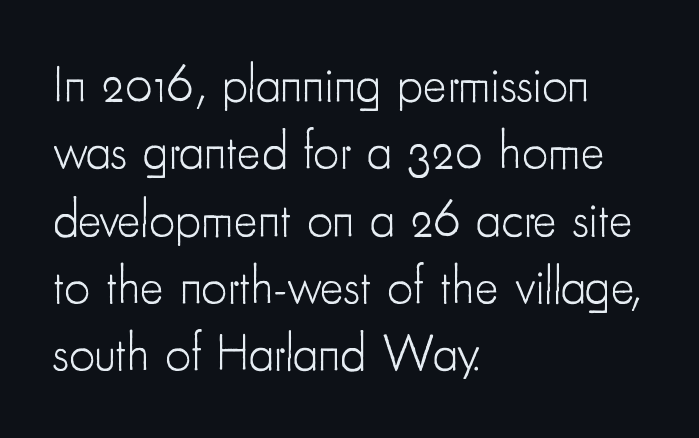
Underlining? Definitely not there. Examine the stroke ends and you'll find no serifs. The paragraph shown leans on its left margin. Notice how the stems are strictly vertical — no italics here. Heft: none added — not bold. Do the characters align in a grid? No, the font is proportional.
